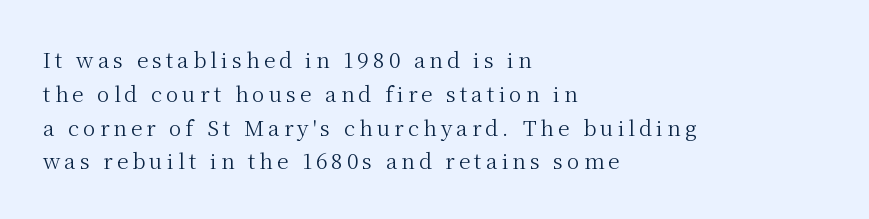
The image shows 21 px text type, upright; set left-aligned, normal line spacing (1.61x), not underlined.
